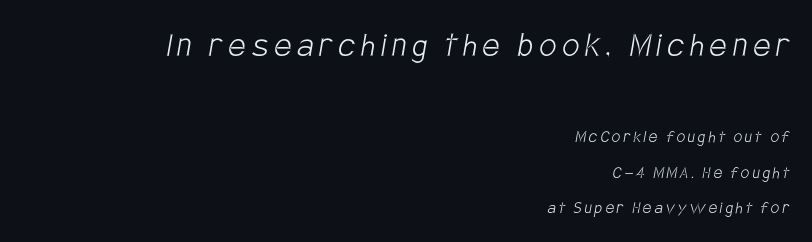
This sample has the flowing, uneven cadence of proportional lettering. Quick note: underline off. Is the type heavy? It reads as light-to-regular instead. The typesetter chose a ragged-left arrangement here.
